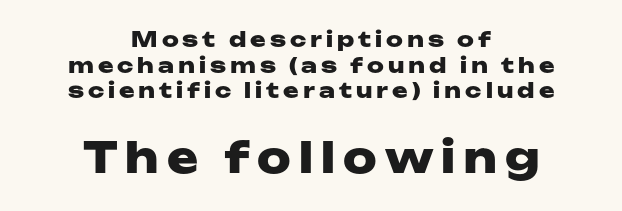
Q: Is the text bold? A: Yes.
Q: Is the text italic (slanted)? A: No, it is upright.
Q: Is the typeface a serif or a sans-serif typeface? A: Sans-serif.
Q: Is the text underlined? A: No.
Q: How is the paragraph aligned? A: Centered.
Q: Which block of text is set in a larger size, the first (top) or the second (bottom)? A: The second (bottom) one.
Q: Width (condensed, normal, or wide)? A: Wide.
Q: Stroke contrast? A: Low.
Q: x-height? A: Medium.
Q: Monospaced? A: No.
